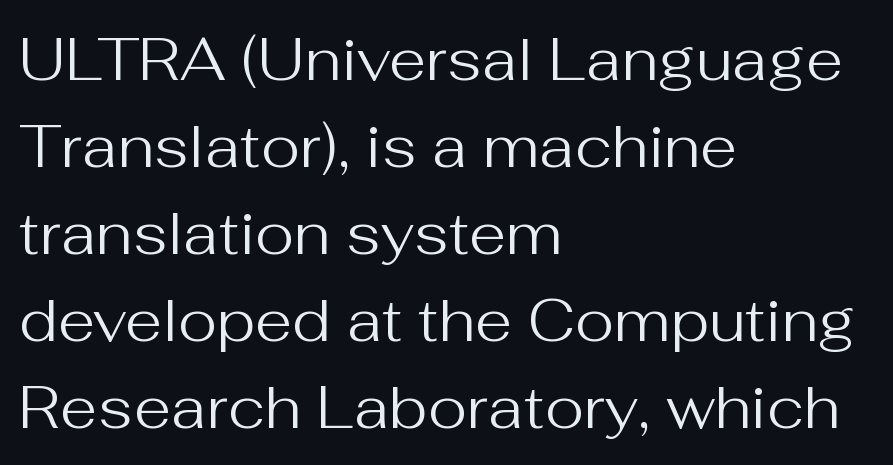
Q: Is the text bold? A: No.
Q: Is the text italic (slanted)? A: No, it is upright.
Q: Is the typeface a serif or a sans-serif typeface? A: Sans-serif.
Q: Is the text underlined? A: No.
Q: How is the paragraph aligned? A: Left-aligned.
Q: Is the spacing between letters normal or unusually wide? A: Normal.
Q: Is the spacing between lines tight, normal or loose? A: Normal.
Q: Width (condensed, normal, or wide)? A: Normal.
Q: Stroke contrast? A: Medium.
Q: x-height? A: Medium.
Q: Monospaced? A: No.
